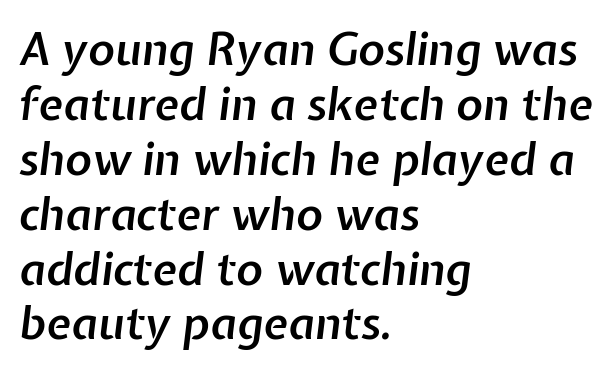
The image shows 45 px semibold type, italic (leaning right); set left-aligned, line spacing 1.22x, normal letter spacing, not underlined; low stroke contrast and a medium x-height.
